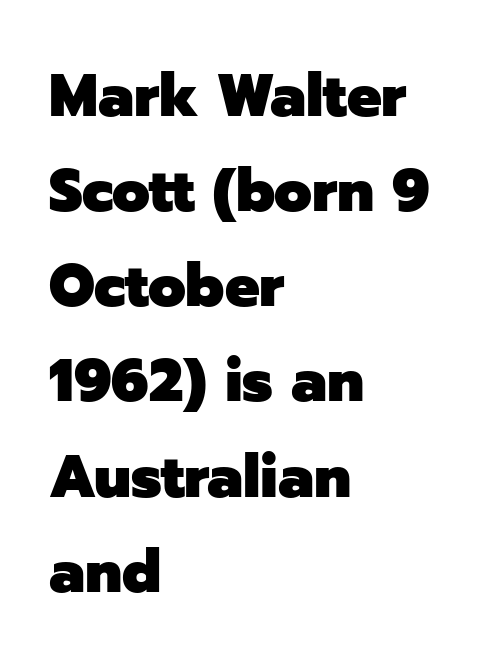
The rendering uses a bold face; every stroke is thick and dark. When letters stand straight like this, we call the style roman or upright. Descenders hang freely into open space. Vertical spacing — default. The typeface chosen for these lines omits serifs. Here the glyphs are tracked normally, forming tight word shapes.
